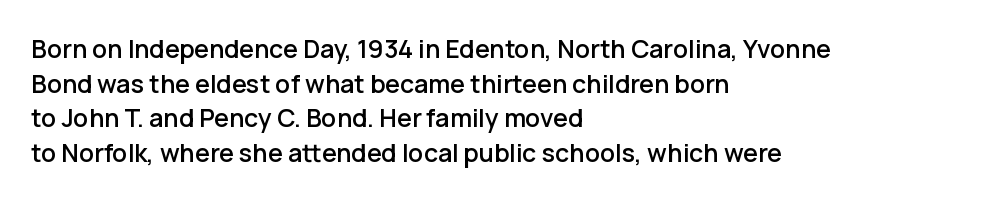
{"italic": "no", "underline": "no", "align": "left", "line_spacing": "normal", "line_spacing_ratio": 1.39, "letter_spacing": "normal", "letter_spacing_em": 0.0, "glyph_px": 25}
